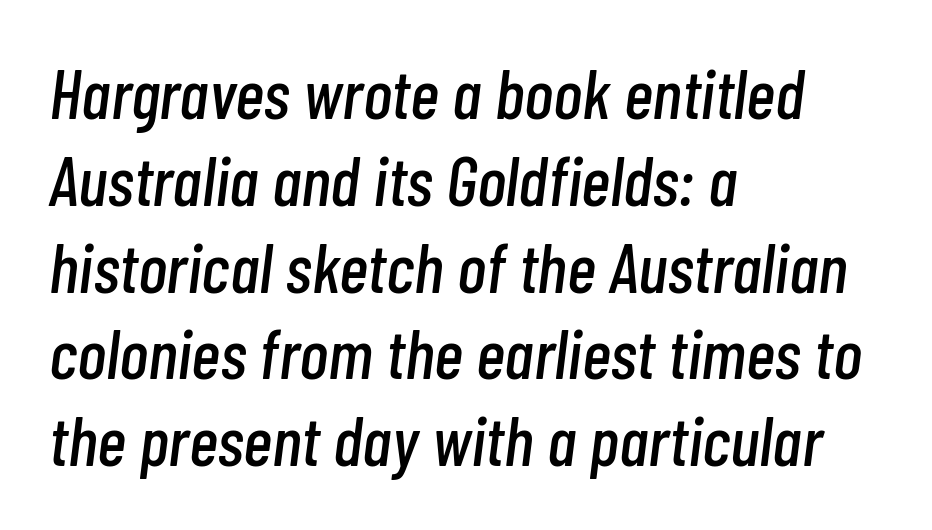
{"italic": "yes", "lean": "right", "slant_degrees": 7, "width": "condensed", "stroke_contrast": "low", "x_height": "medium", "monospaced": "no", "underline": "no", "align": "left", "line_spacing_ratio": 1.24, "letter_spacing": "normal", "letter_spacing_em": 0.0, "glyph_px": 70}
